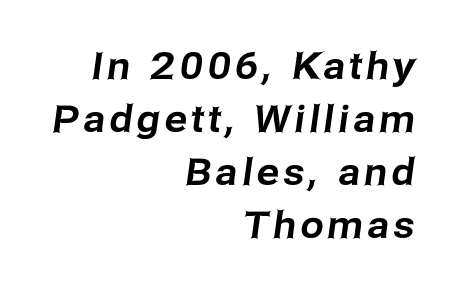
The paragraph has a hard right edge and a soft left edge. Is this a sans? Yes — the strokes have no serifs. The designer left line spacing at the default. The specimen omits any rule beneath the text block's lines. The passage shown is typed in a proportional face where columns would drift.
